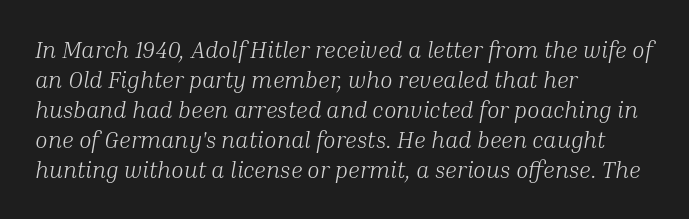
Slanted lettering throughout. The string is rendered with underlining switched off. Tracking here is standard; glyphs follow each other at the usual distance. The typesetting does not lean heavy: it is not bold.
